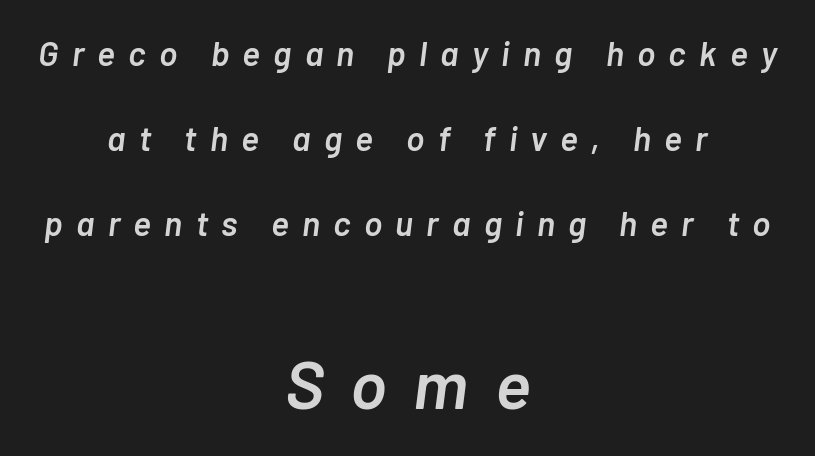
{"italic": "yes", "lean": "right", "slant_degrees": 7, "bold": "semi", "weight": "semibold", "width": "normal", "stroke_contrast": "low", "x_height": "medium", "monospaced": "no", "underline": "no", "align": "center", "line_spacing": "loose", "line_spacing_ratio": 2.5, "letter_spacing": "wide", "letter_spacing_em": 0.39, "larger_block": "second", "size_ratio": 2.0, "glyph_px": 68}
